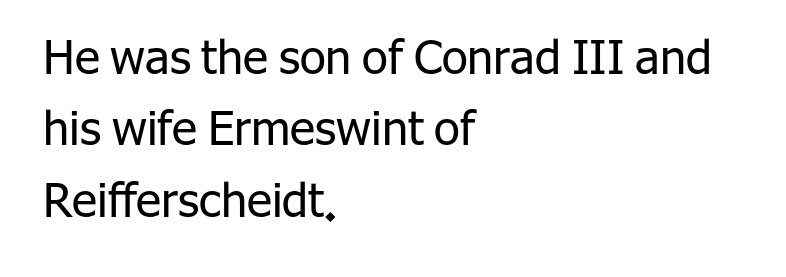
Spacing verdict: proportional, widths tailored to each character. Notice how the passage keeps a crisp vertical edge on the left only. Honestly, the row spacing looks completely unremarkable. Lines of text with bare space underneath. Nothing unusual about the tracking: characters are spaced as the font intends.
